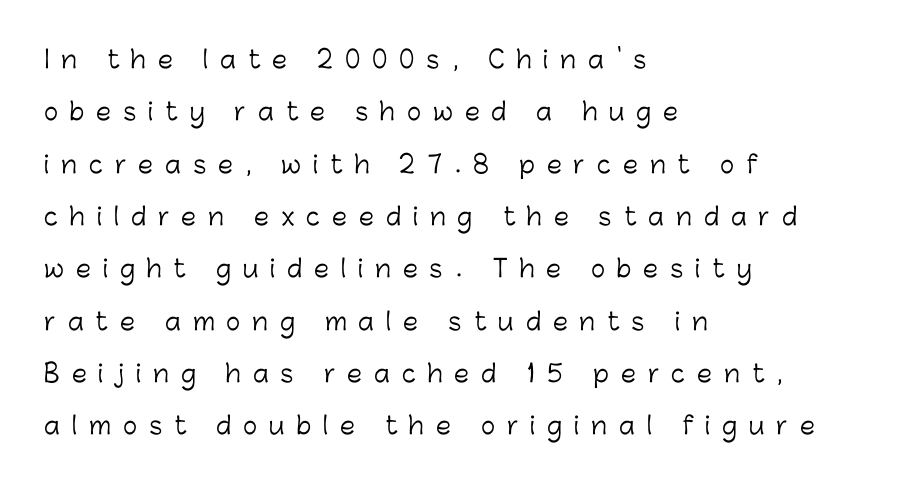
{"italic": "no", "bold": "no", "underline": "no", "align": "left", "line_spacing": "loose", "line_spacing_ratio": 2.18, "letter_spacing": "wide", "letter_spacing_em": 0.5, "glyph_px": 24}
